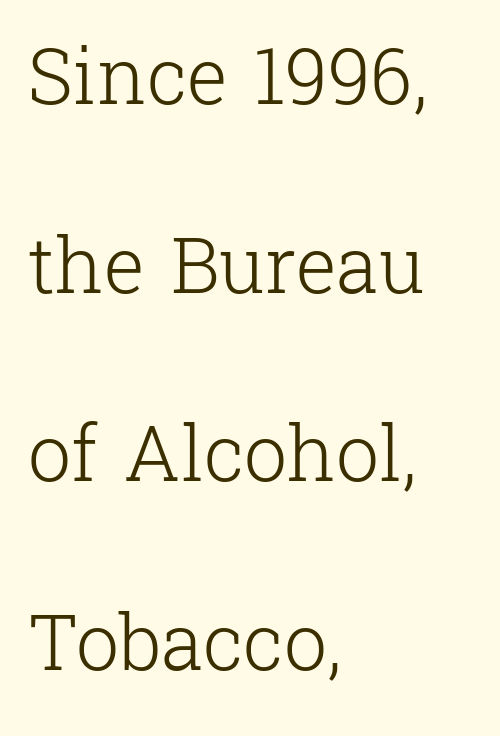
The vertical gap from one line to the next is large. The foot of each line stays bare and open. Caption: standard tracking, unaltered. Leftover space on each line is placed entirely after the last word. In terms of posture, this sample is upright. This is not heavy type; no bold has been used.
